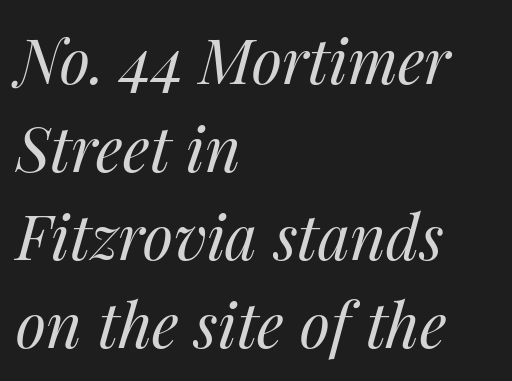
The image shows 62 px regular-weight type, italic (leaning right); set left-aligned, normal line spacing (1.42x), normal letter spacing, not underlined; medium stroke contrast and a medium x-height.
